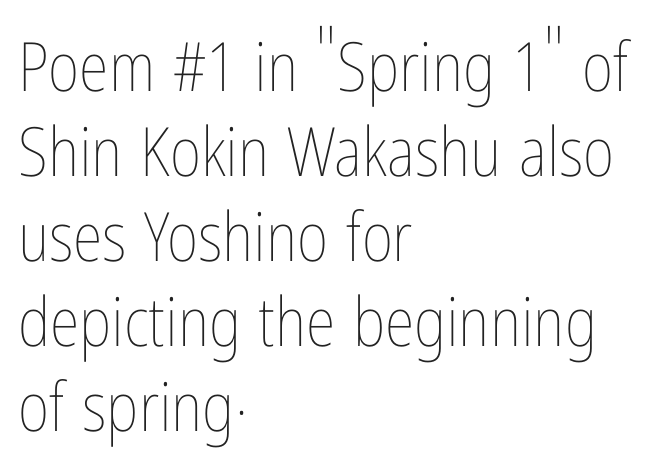
The image shows 68 px thin, condensed type, upright; set left-aligned, normal line spacing (1.25x), normal letter spacing, not underlined; low stroke contrast and a medium x-height.
